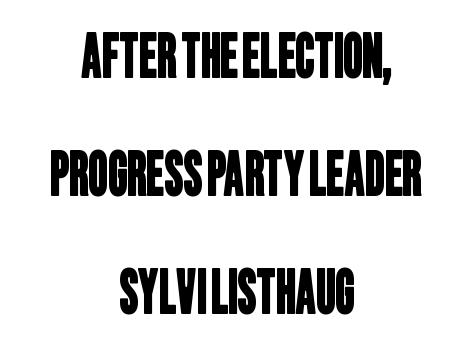
No extra tracking has been applied to these lines. No feet cap the strokes, marking this as sans-serif type. The leading is generous, giving the passage an open texture. The baseline area is clear. In CSS terms this would be text-align: center. You could not count columns in this text — the font is proportionally spaced.
